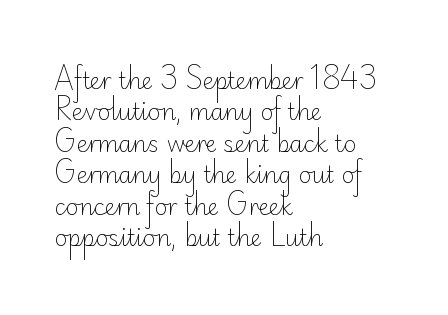
The line-height multiplier appears to be the usual default. The ragged edge is on the right, which tells us the setting is flush left. A typesetter would mark this as roman, not italic. This sample uses plain, unmodified letter spacing. No letter is thick-stroked: the sample isn't bold.
